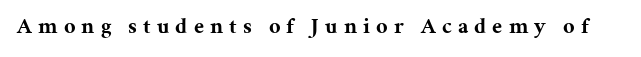
{"italic": "no", "bold": "yes", "underline": "no", "letter_spacing": "wide", "letter_spacing_em": 0.28, "glyph_px": 22}
